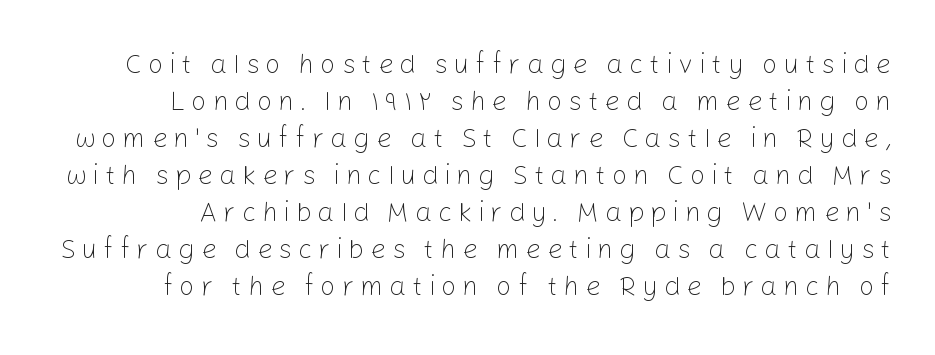
Only glyphs here, with clear space below each row. Short note: letters widely spaced. A light-to-regular cut is what we see here. Characters remain perfectly vertical along every line. This block has exactly the height ordinary leading produces.
